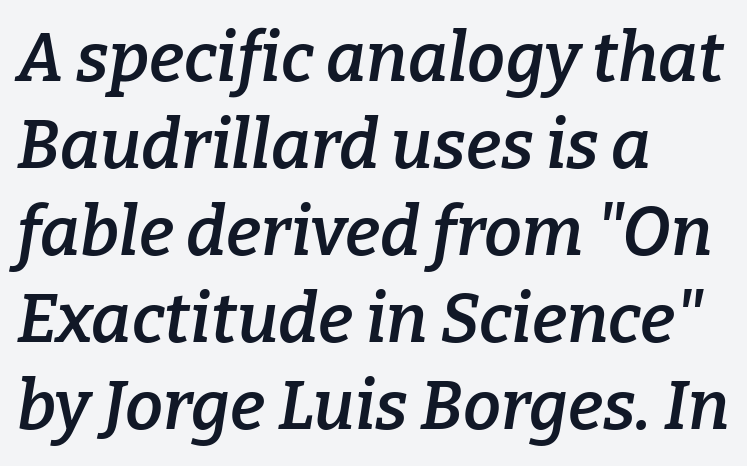
Only glyphs here, with clear space below each row. Whoever set this chose a conventional vertical rhythm. Here the designer chose a conventional face with non-uniform glyph widths. I'd describe the lettering as semibold — firm but not a full bold. You can tell from the footed stems that serif type was used. Nothing unusual about the tracking: characters are spaced as the font intends.
